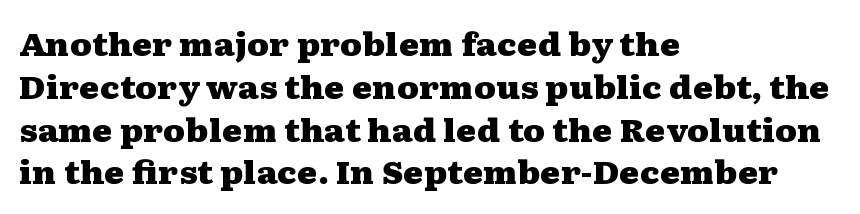
Caption: bold face, heavy strokes. The letters advance in unequal steps, a hallmark of proportional type. Is there any slant? The stems are plumb. The face used here is seriffed, in the tradition of book romans.
